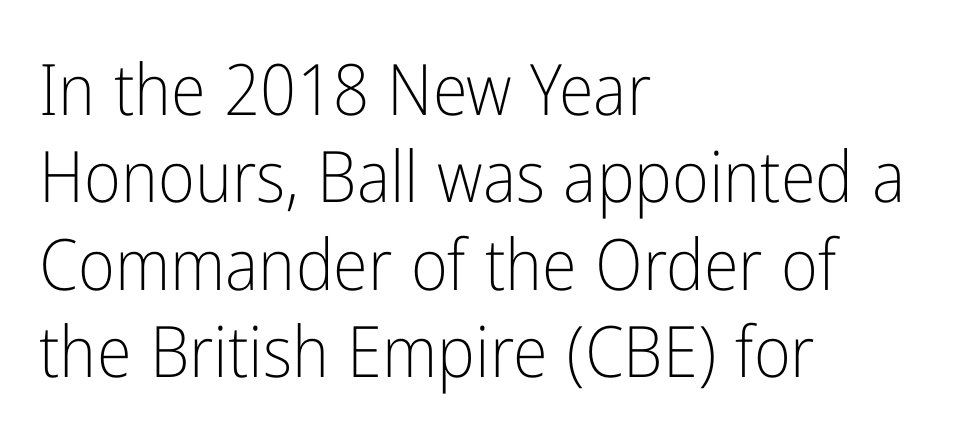
Q: Is the text bold? A: No.
Q: Is the text italic (slanted)? A: No, it is upright.
Q: Is the typeface a serif or a sans-serif typeface? A: Sans-serif.
Q: Is the text underlined? A: No.
Q: How is the paragraph aligned? A: Left-aligned.
Q: Is the spacing between letters normal or unusually wide? A: Normal.
Q: Width (condensed, normal, or wide)? A: Condensed.
Q: Stroke contrast? A: Low.
Q: x-height? A: Medium.
Q: Monospaced? A: No.
